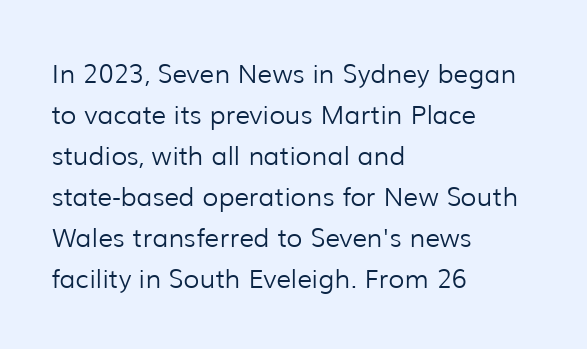
{"italic": "no", "bold": "no", "underline": "no", "align": "left", "line_spacing": "normal", "line_spacing_ratio": 1.58, "letter_spacing": "normal", "letter_spacing_em": 0.0, "glyph_px": 26}
